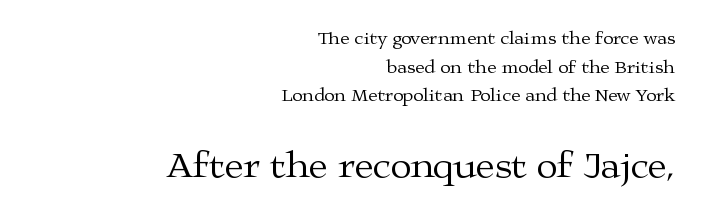
{"serif": "yes", "italic": "no", "bold": "no", "weight": "regular", "width": "wide", "stroke_contrast": "medium", "x_height": "medium", "monospaced": "no", "underline": "no", "align": "right", "line_spacing": "normal", "line_spacing_ratio": 1.51, "letter_spacing": "normal", "letter_spacing_em": 0.0, "larger_block": "second", "size_ratio": 2.0, "glyph_px": 38}
